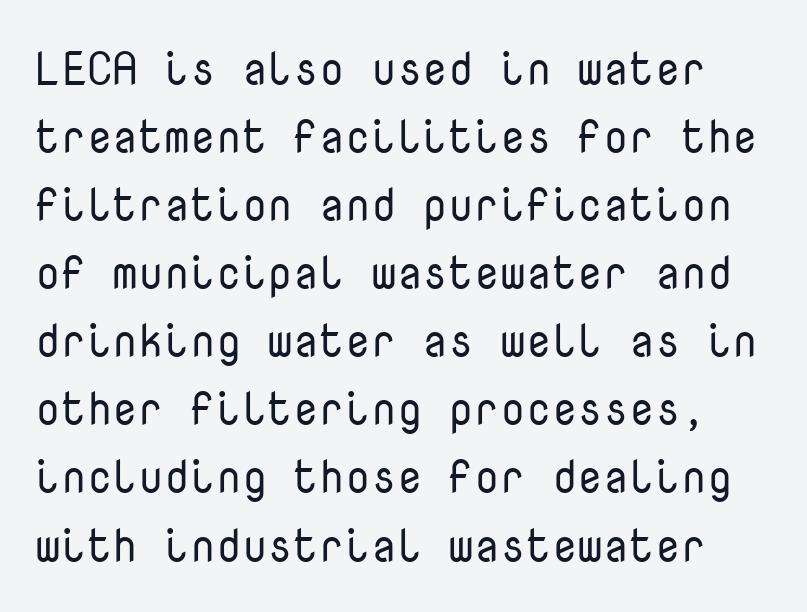
Q: Is the text bold? A: No.
Q: Is the text italic (slanted)? A: No, it is upright.
Q: Is the typeface a serif or a sans-serif typeface? A: Sans-serif.
Q: Is the text underlined? A: No.
Q: Is the spacing between letters normal or unusually wide? A: Normal.
Q: Is the spacing between lines tight, normal or loose? A: Normal.
Q: Width (condensed, normal, or wide)? A: Normal.
Q: Stroke contrast? A: Low.
Q: x-height? A: Medium.
Q: Monospaced? A: Yes.
